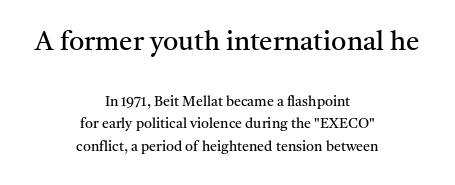
{"italic": "no", "bold": "no", "underline": "no", "align": "center", "line_spacing": "normal", "line_spacing_ratio": 1.63, "letter_spacing": "normal", "letter_spacing_em": 0.0, "larger_block": "first", "size_ratio": 1.93, "glyph_px": 27}
